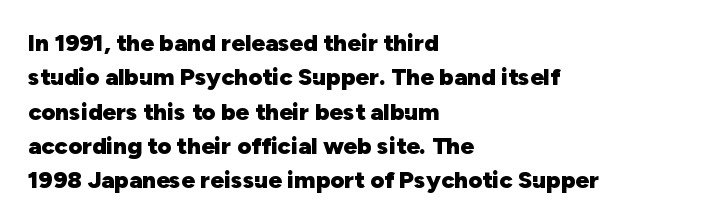
The image shows 24 px bold type, upright; set left-aligned, normal line spacing (1.43x), normal letter spacing, not underlined.
